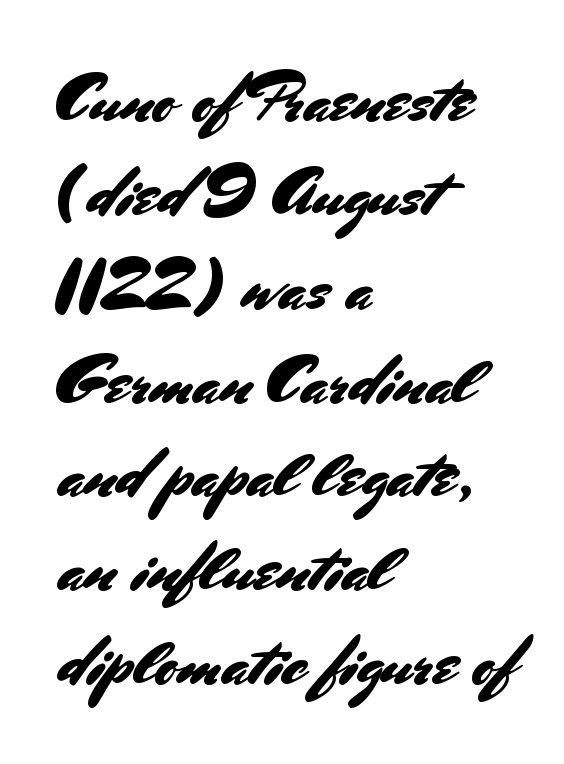
Varying glyph widths throughout — classic text-font behaviour. The words here are not underlined. You can tell from the bare stems that sans-serif type was used. If you measured baseline to baseline, you'd find a middling distance.
